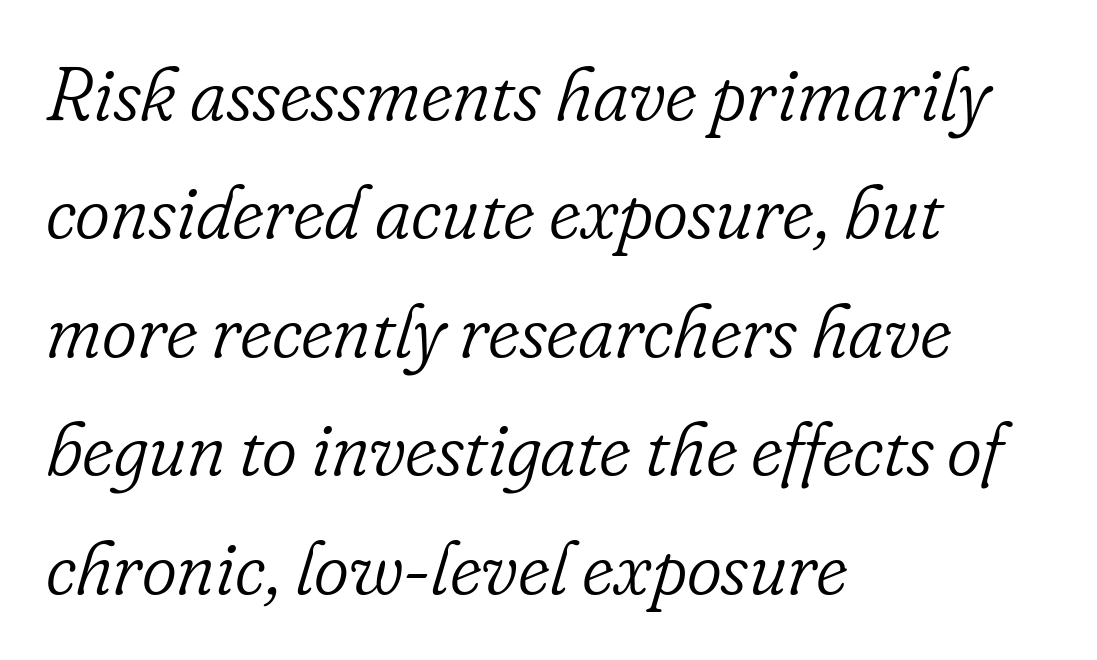
{"serif": "yes", "italic": "yes", "lean": "right", "slant_degrees": 16, "bold": "no", "weight": "light", "width": "normal", "stroke_contrast": "low", "x_height": "small", "monospaced": "no", "underline": "no", "align": "left", "line_spacing": "normal", "line_spacing_ratio": 1.58, "letter_spacing": "normal", "letter_spacing_em": 0.0, "glyph_px": 75}
